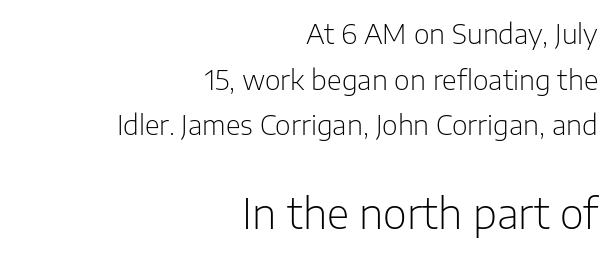
The image shows 41 px light sans-serif type, upright; set right-aligned, normal line spacing (1.69x), normal letter spacing, not underlined; the second (bottom) block is 1.52x larger; low stroke contrast and a medium x-height.
